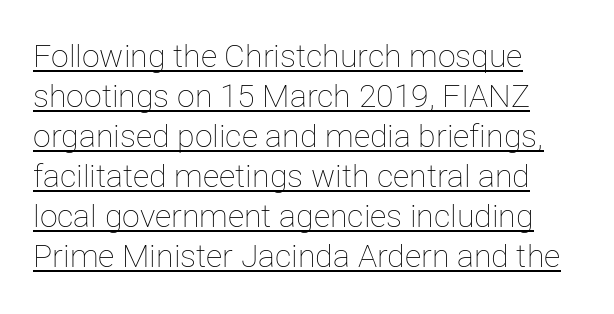
The image shows 32 px thin type, upright; set left-aligned, normal line spacing (1.25x), normal letter spacing, underlined; low stroke contrast and a medium x-height.
